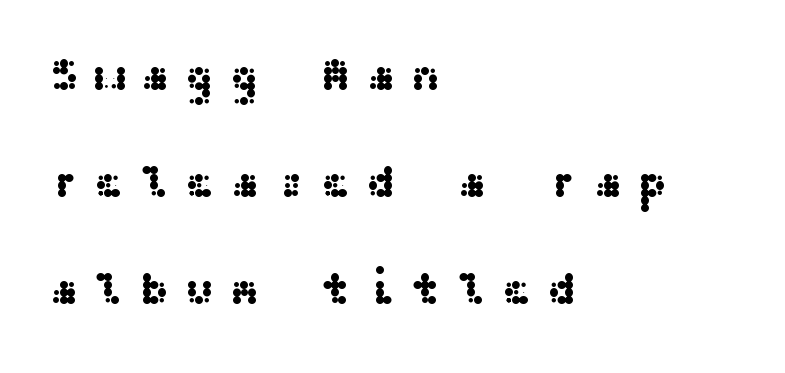
The image shows 45 px wide sans-serif type, upright; set left-aligned, loose line spacing (2.38x), unusually wide letter spacing (+0.34 em), not underlined; medium stroke contrast and a medium x-height.
